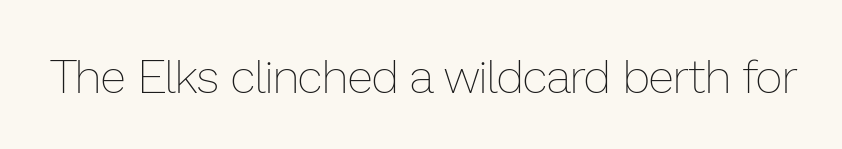
Q: Is the text bold? A: No.
Q: Is the text italic (slanted)? A: No, it is upright.
Q: Is the text underlined? A: No.
Q: Is the spacing between letters normal or unusually wide? A: Normal.
Q: Width (condensed, normal, or wide)? A: Normal.
Q: Stroke contrast? A: Low.
Q: x-height? A: Medium.
Q: Monospaced? A: No.
